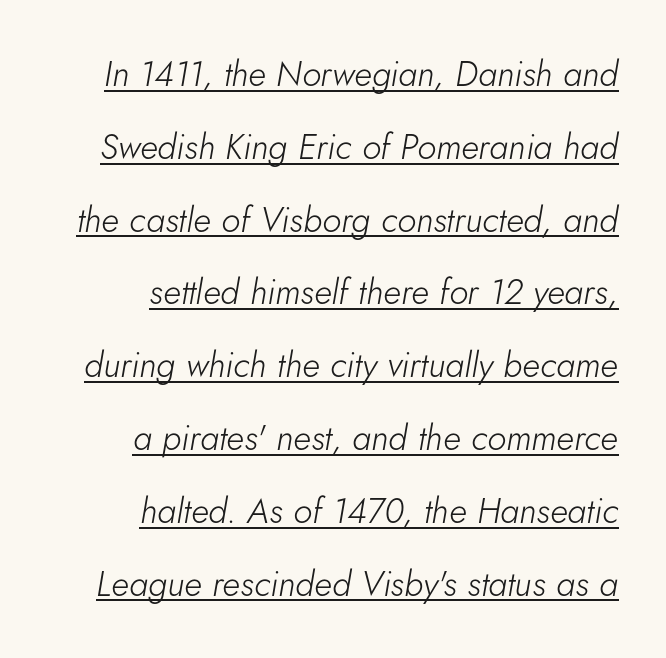
{"italic": "yes", "lean": "right", "slant_degrees": 5, "bold": "no", "weight": "light", "width": "normal", "stroke_contrast": "low", "x_height": "small", "monospaced": "no", "underline": "yes", "align": "right", "line_spacing": "loose", "line_spacing_ratio": 2.08, "letter_spacing": "normal", "letter_spacing_em": 0.0, "glyph_px": 35}
